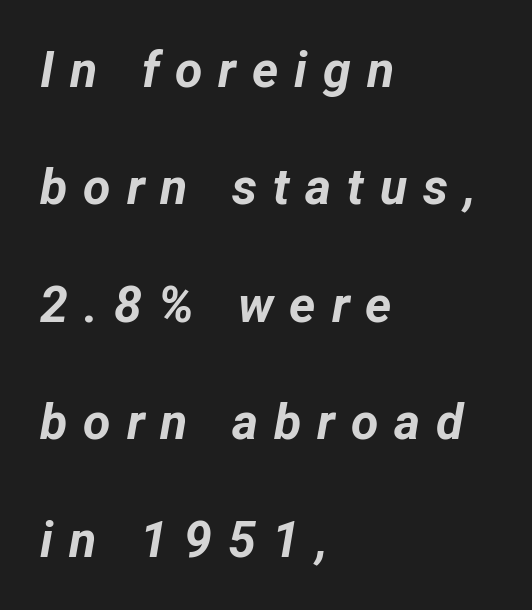
The image shows 50 px bold type, italic (leaning right); set left-aligned, loose line spacing (2.35x), unusually wide letter spacing (+0.32 em), not underlined; low stroke contrast and a medium x-height.
